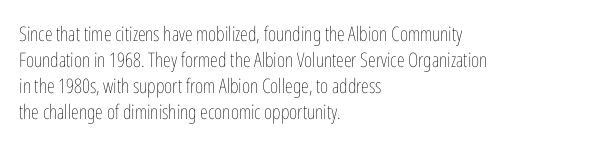
Q: Is the text bold? A: No.
Q: Is the text italic (slanted)? A: No, it is upright.
Q: Is the text underlined? A: No.
Q: How is the paragraph aligned? A: Left-aligned.
Q: Is the spacing between letters normal or unusually wide? A: Normal.
Q: Is the spacing between lines tight, normal or loose? A: Normal.
